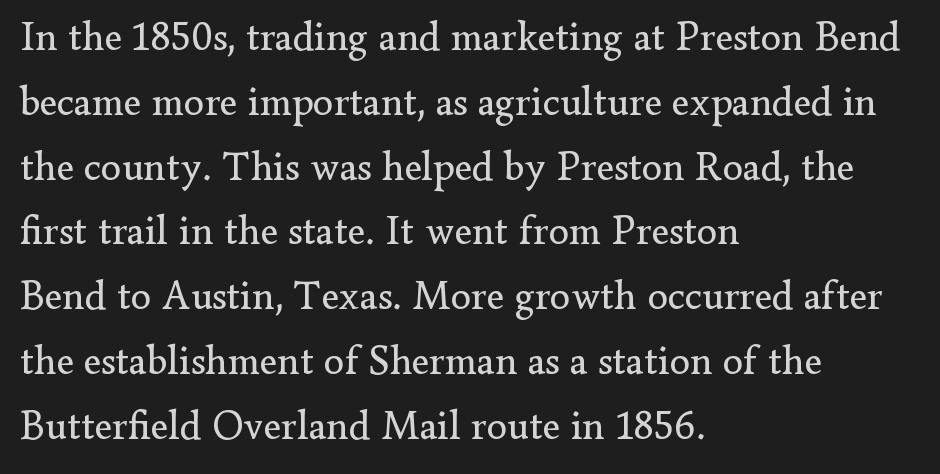
Note the varied advance widths — an 'i' is clearly narrower than an 'm'. Each line starts at the same left margin while the right side varies. This rendering leaves character spacing at its baseline value. This sample uses a serif face.
